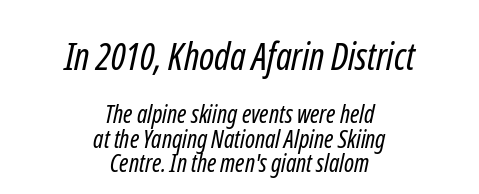
The weight would be labelled regular, book, light, or lighter still. Cramped leading. Spacing between characters is what you'd get straight out of the box. Any mark beneath the type? The region is blank.
